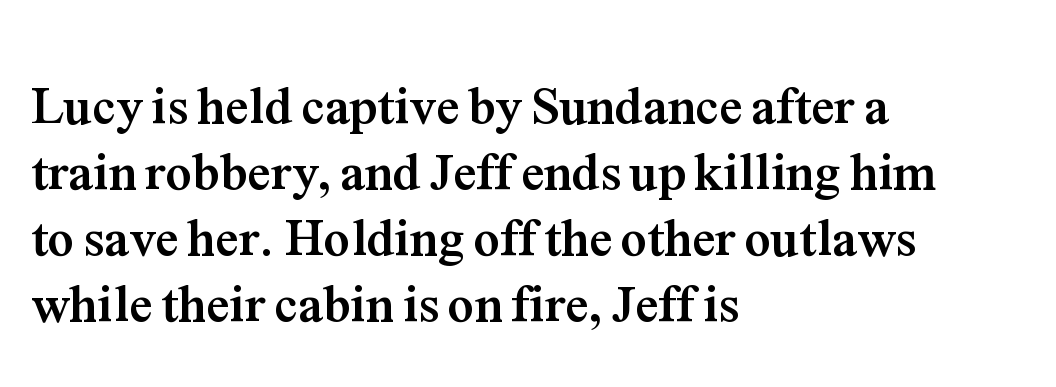
Q: Is the text bold? A: Yes.
Q: Is the text italic (slanted)? A: No, it is upright.
Q: Is the typeface a serif or a sans-serif typeface? A: Serif.
Q: Is the text underlined? A: No.
Q: How is the paragraph aligned? A: Left-aligned.
Q: Is the spacing between letters normal or unusually wide? A: Normal.
Q: Is the spacing between lines tight, normal or loose? A: Normal.
Q: Width (condensed, normal, or wide)? A: Normal.
Q: Stroke contrast? A: Medium.
Q: x-height? A: Medium.
Q: Monospaced? A: No.
